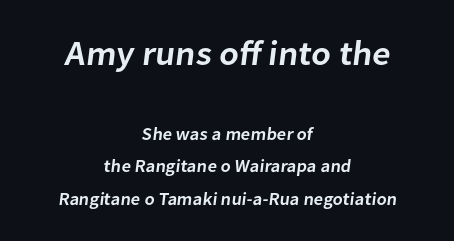
{"serif": "no", "bold": "semi", "weight": "semibold", "width": "normal", "stroke_contrast": "low", "x_height": "medium", "monospaced": "no", "underline": "no", "align": "center", "line_spacing_ratio": 1.82, "letter_spacing": "normal", "letter_spacing_em": 0.0, "larger_block": "first", "size_ratio": 1.94, "glyph_px": 35}
